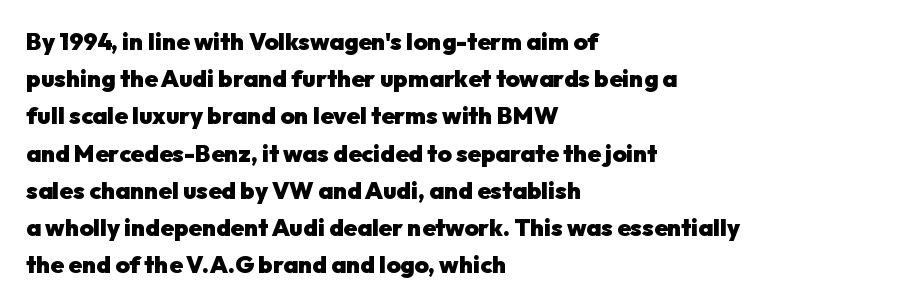
Q: Is the text bold? A: Yes.
Q: Is the text italic (slanted)? A: No, it is upright.
Q: Is the text underlined? A: No.
Q: How is the paragraph aligned? A: Left-aligned.
Q: Is the spacing between letters normal or unusually wide? A: Normal.
Q: Is the spacing between lines tight, normal or loose? A: Normal.
